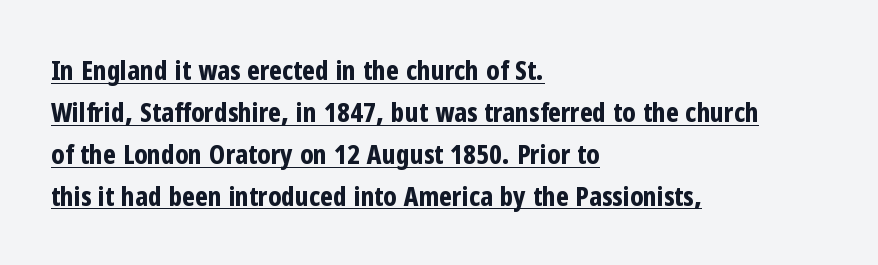
Q: Is the text bold? A: Yes.
Q: Is the text italic (slanted)? A: No, it is upright.
Q: Is the text underlined? A: Yes.
Q: How is the paragraph aligned? A: Left-aligned.
Q: Is the spacing between letters normal or unusually wide? A: Normal.
Q: Is the spacing between lines tight, normal or loose? A: Normal.
